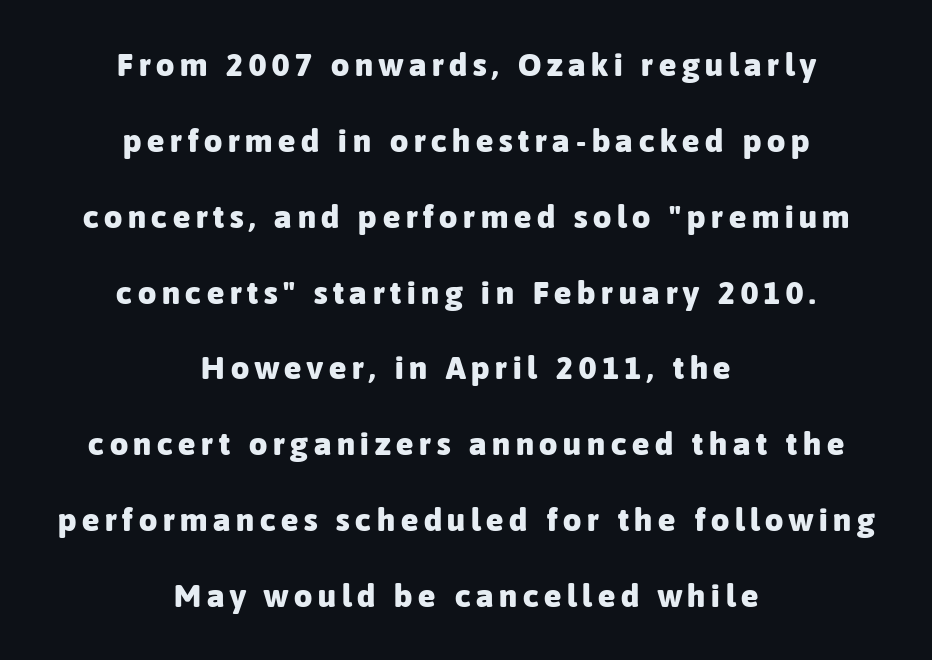
Q: Is the text bold? A: Yes.
Q: Is the text italic (slanted)? A: No, it is upright.
Q: Is the typeface a serif or a sans-serif typeface? A: Sans-serif.
Q: Is the text underlined? A: No.
Q: How is the paragraph aligned? A: Centered.
Q: Is the spacing between lines tight, normal or loose? A: Loose.
Q: Width (condensed, normal, or wide)? A: Normal.
Q: Stroke contrast? A: Low.
Q: x-height? A: Medium.
Q: Monospaced? A: No.
